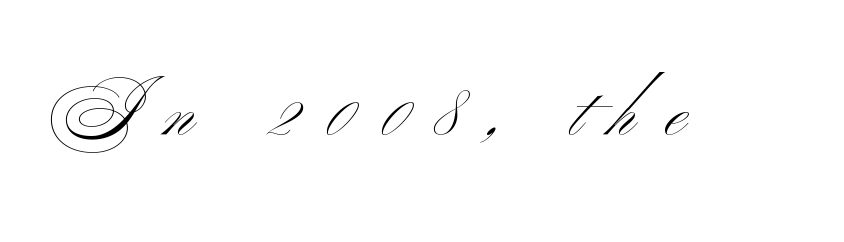
Ink coverage per letter is moderate at most. Glyph-to-glyph distance is far greater than everyday printed text. The passage shown is typed in a proportional face where columns would drift. The zone under the glyphs is completely vacant.
